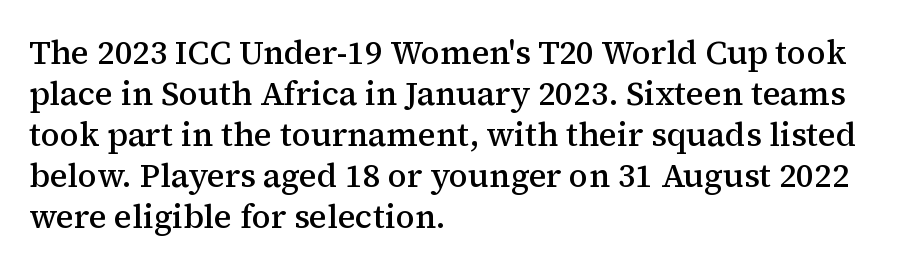
The image shows 33 px semibold serif type, upright; set left-aligned, line spacing 1.24x, normal letter spacing, not underlined; medium stroke contrast and a medium x-height.
